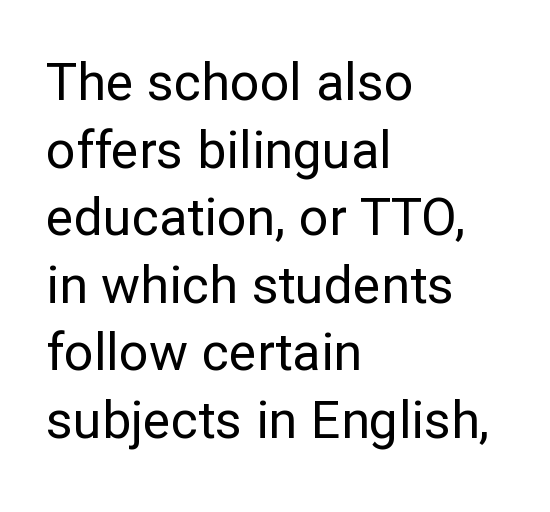
The letterforms sit shoulder to shoulder at normal distance. Stem width sits at or under what a default text font uses. Do the characters align in a grid? No, the font is proportional. Unlike italic type, these characters show no tilt at all. Leftover space on each line is placed entirely after the last word.
